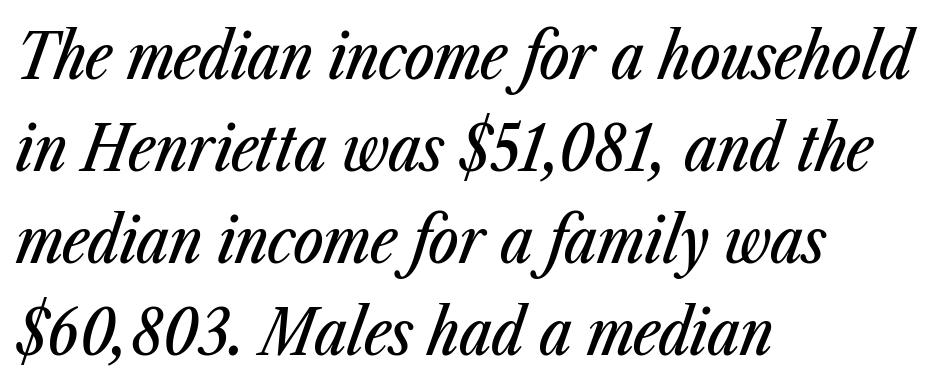
Q: Is the text italic (slanted)? A: Yes, it leans right by about 23 degrees.
Q: Is the text underlined? A: No.
Q: How is the paragraph aligned? A: Left-aligned.
Q: Is the spacing between letters normal or unusually wide? A: Normal.
Q: Is the spacing between lines tight, normal or loose? A: Normal.
Q: Width (condensed, normal, or wide)? A: Condensed.
Q: Stroke contrast? A: Low.
Q: x-height? A: Medium.
Q: Monospaced? A: No.
